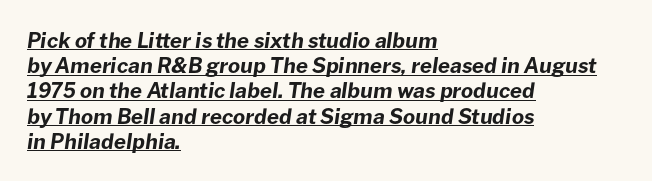
Q: Is the text bold? A: Yes.
Q: Is the text italic (slanted)? A: Yes, it leans right by about 8 degrees.
Q: Is the text underlined? A: Yes.
Q: How is the paragraph aligned? A: Left-aligned.
Q: Is the spacing between letters normal or unusually wide? A: Normal.
